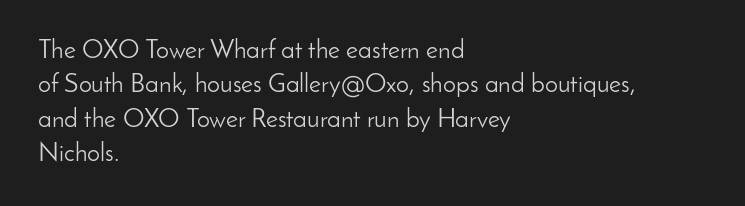
The image shows 26 px text type, upright; set left-aligned, normal line spacing (1.32x), normal letter spacing, not underlined.
